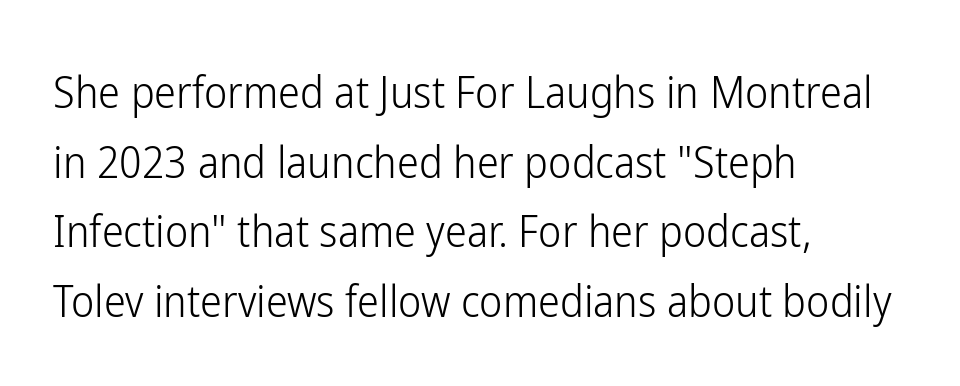
Ink coverage per letter is moderate at most. One-word summary of the alignment: left. The type is set solid horizontally, with unmodified tracking. I'd call this a sans setting — the letters go barefoot. Posture: vertical. Does the leading feel generous? No, just average.
